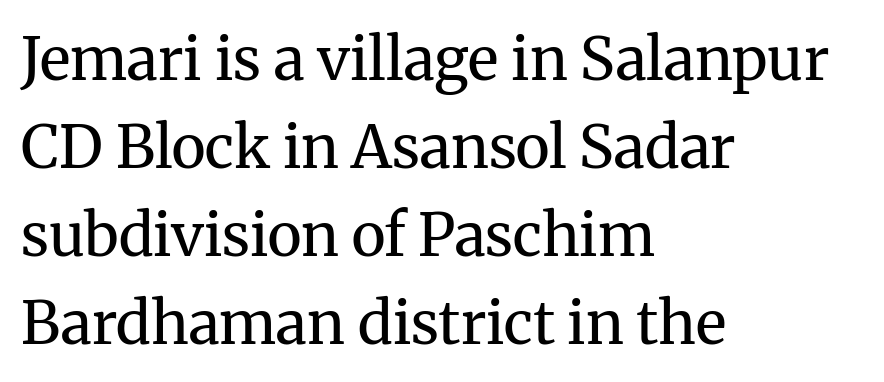
The letters stand straight up with perfectly vertical stems. Here the glyphs are tracked normally, forming tight word shapes. Look at the bottom of the vertical strokes: they flare into serifs here. These glyphs show unthickened strokes, regular width or finer.
